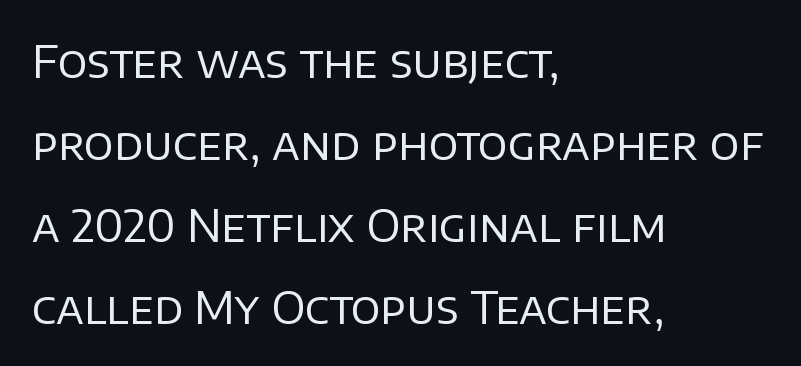
{"serif": "no", "italic": "no", "bold": "no", "weight": "regular", "width": "normal", "stroke_contrast": "low", "x_height": "large", "monospaced": "no", "underline": "no", "align": "left", "line_spacing_ratio": 1.86, "letter_spacing": "normal", "letter_spacing_em": 0.0, "glyph_px": 44}
